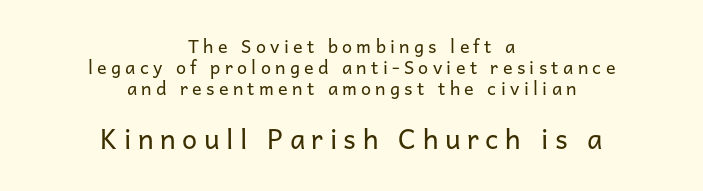
{"italic": "no", "bold": "no", "underline": "no", "align": "center", "line_spacing_ratio": 1.17, "letter_spacing": "wide", "letter_spacing_em": 0.24, "larger_block": "second", "size_ratio": 1.5, "glyph_px": 27}
